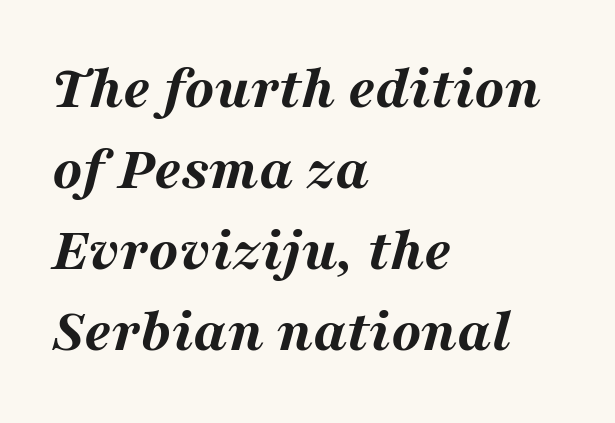
{"italic": "yes", "lean": "right", "slant_degrees": 16, "bold": "yes", "weight": "bold", "width": "wide", "stroke_contrast": "medium", "x_height": "medium", "monospaced": "no", "underline": "no", "align": "left", "line_spacing": "normal", "line_spacing_ratio": 1.33, "letter_spacing": "normal", "letter_spacing_em": 0.0, "glyph_px": 61}
